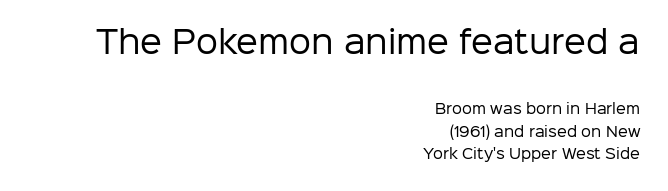
{"serif": "no", "italic": "no", "bold": "no", "weight": "regular", "width": "normal", "stroke_contrast": "low", "x_height": "medium", "monospaced": "no", "underline": "no", "align": "right", "line_spacing": "normal", "line_spacing_ratio": 1.6, "letter_spacing": "normal", "letter_spacing_em": 0.0, "larger_block": "first", "size_ratio": 2.21, "glyph_px": 31}
